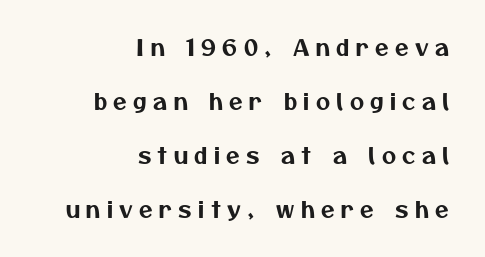
Q: Is the text underlined? A: No.
Q: How is the paragraph aligned? A: Right-aligned.
Q: Is the spacing between letters normal or unusually wide? A: Unusually wide.
Q: Is the spacing between lines tight, normal or loose? A: Loose.
